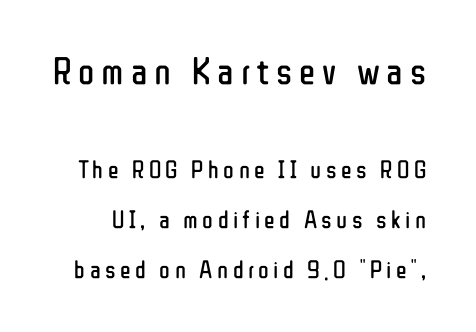
{"serif": "no", "italic": "no", "bold": "no", "weight": "regular", "width": "condensed", "stroke_contrast": "low", "x_height": "medium", "monospaced": "no", "underline": "no", "line_spacing": "loose", "line_spacing_ratio": 2.0, "larger_block": "first", "size_ratio": 1.52, "glyph_px": 38}
